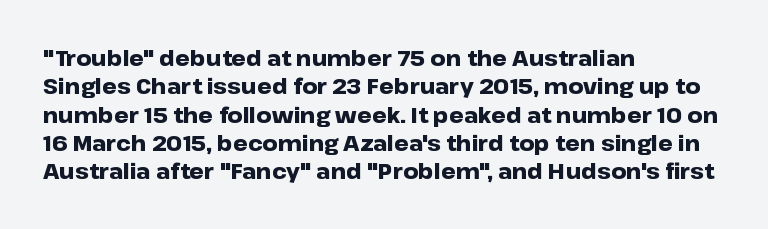
The lines in this sample share a left origin and differ only in where they stop. The block of text has a typical density, with ordinary space between rows. Posture: upright roman. The characters look thick and weighty, a clear bold. Letters rest on an invisible, unmarked baseline. There is no visible air inserted between adjacent glyphs.
